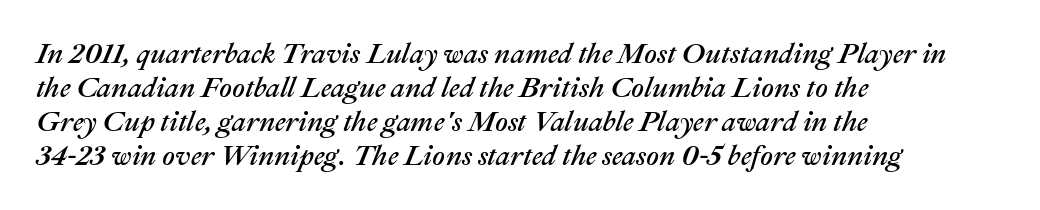
The image shows 28 px text type, italic (leaning right); set left-aligned, line spacing 1.21x, normal letter spacing, not underlined; medium stroke contrast and a medium x-height.
